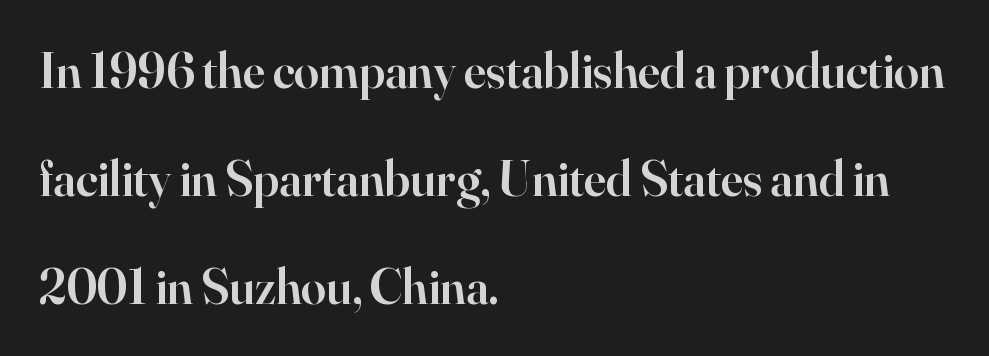
The image shows 50 px semibold serif type, upright; set left-aligned, loose line spacing (2.16x), normal letter spacing, not underlined; high stroke contrast and a small x-height.
